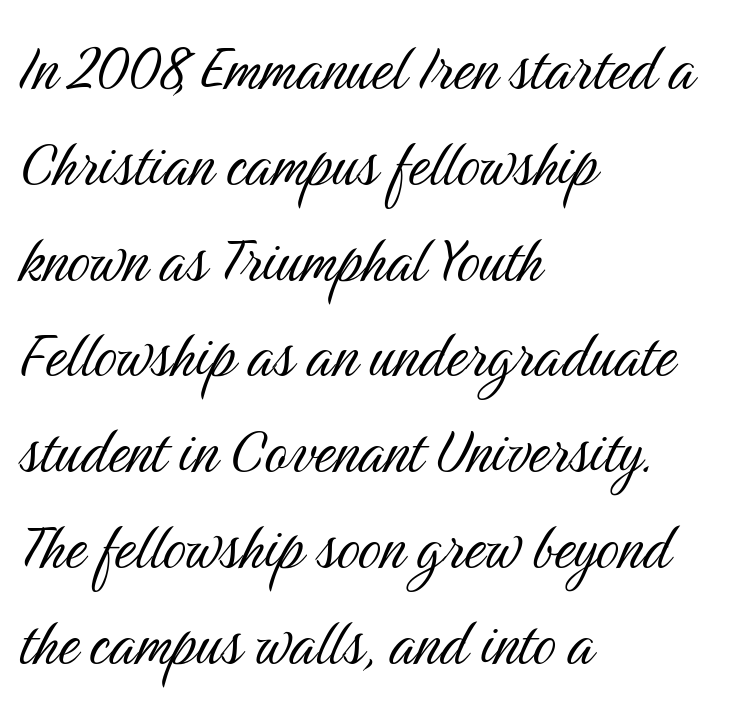
Q: Is the text bold? A: No.
Q: Is the text italic (slanted)? A: Yes.
Q: Is the typeface a serif or a sans-serif typeface? A: Sans-serif.
Q: Is the text underlined? A: No.
Q: How is the paragraph aligned? A: Left-aligned.
Q: Is the spacing between letters normal or unusually wide? A: Normal.
Q: Is the spacing between lines tight, normal or loose? A: Normal.
Q: Width (condensed, normal, or wide)? A: Condensed.
Q: Stroke contrast? A: Medium.
Q: x-height? A: Medium.
Q: Monospaced? A: No.
